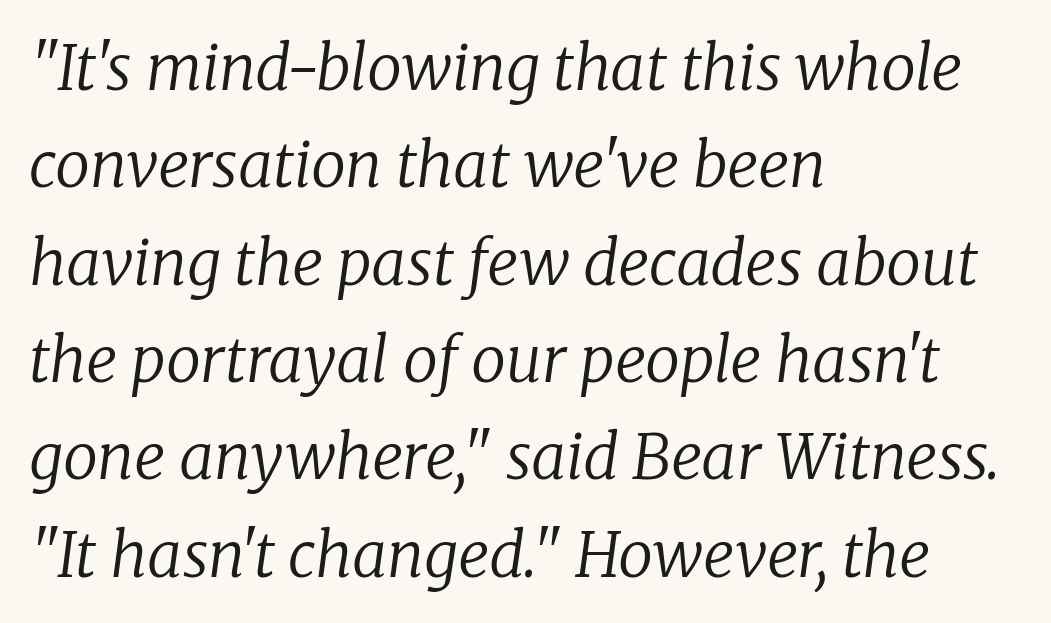
Q: Is the text bold? A: No.
Q: Is the text italic (slanted)? A: Yes, it leans right by about 8 degrees.
Q: Is the typeface a serif or a sans-serif typeface? A: Serif.
Q: Is the text underlined? A: No.
Q: How is the paragraph aligned? A: Left-aligned.
Q: Is the spacing between letters normal or unusually wide? A: Normal.
Q: Is the spacing between lines tight, normal or loose? A: Normal.
Q: Width (condensed, normal, or wide)? A: Normal.
Q: Stroke contrast? A: Low.
Q: x-height? A: Medium.
Q: Monospaced? A: No.
